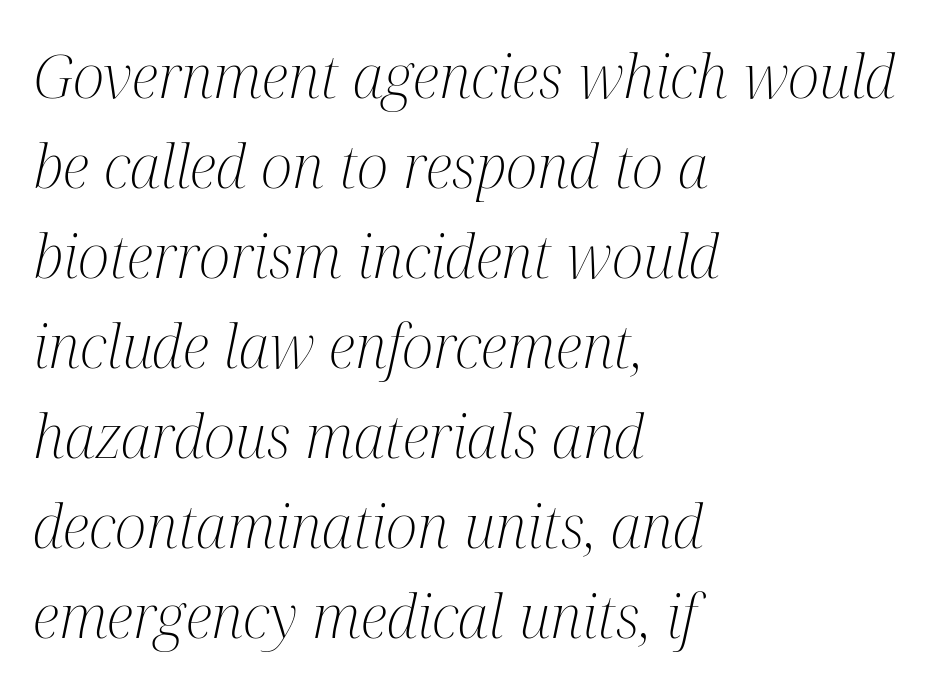
Q: Is the text bold? A: No.
Q: Is the text italic (slanted)? A: Yes, it leans right by about 12 degrees.
Q: Is the typeface a serif or a sans-serif typeface? A: Serif.
Q: Is the text underlined? A: No.
Q: How is the paragraph aligned? A: Left-aligned.
Q: Is the spacing between letters normal or unusually wide? A: Normal.
Q: Is the spacing between lines tight, normal or loose? A: Normal.
Q: Width (condensed, normal, or wide)? A: Condensed.
Q: Stroke contrast? A: Medium.
Q: x-height? A: Medium.
Q: Monospaced? A: No.
